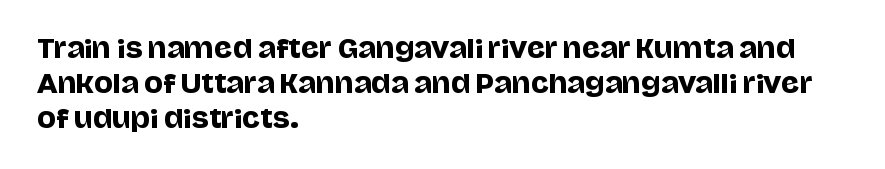
The rendering uses a moderate line-height, typical for paragraphs. A typesetter would call this zero additional tracking. Teacher's note: observe the even left margin — that is flush-left alignment. The string is rendered with underlining switched off. Posture: straight, roman, zero tilt.
